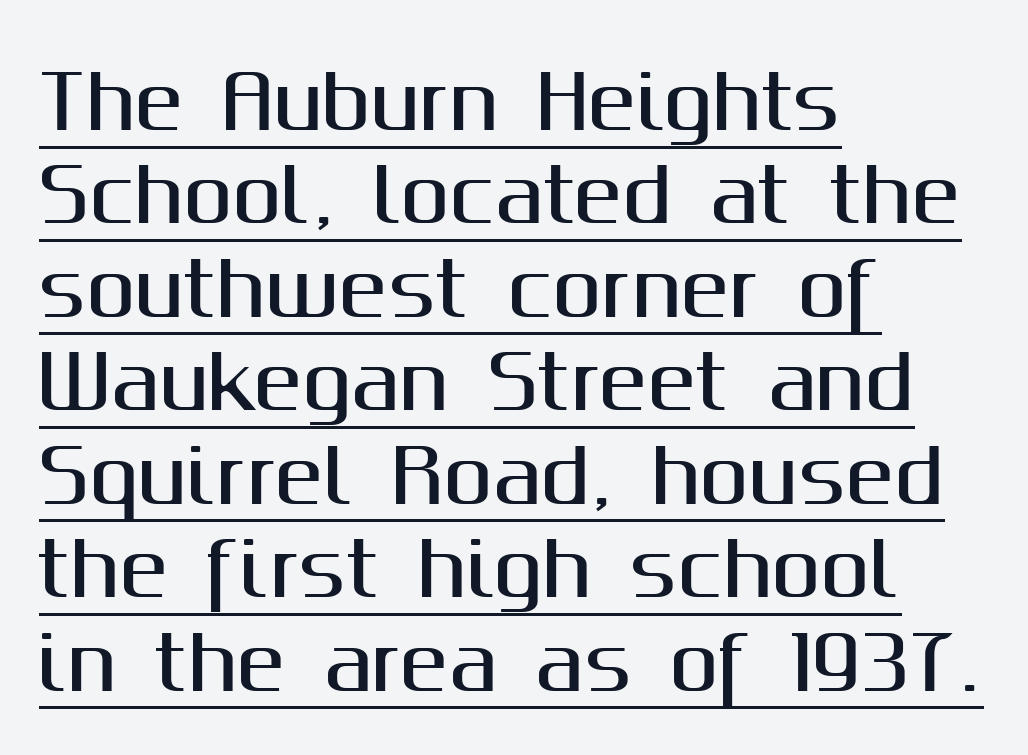
Q: Is the text italic (slanted)? A: No, it is upright.
Q: Is the typeface a serif or a sans-serif typeface? A: Sans-serif.
Q: Is the text underlined? A: Yes.
Q: How is the paragraph aligned? A: Left-aligned.
Q: Is the spacing between letters normal or unusually wide? A: Normal.
Q: Is the spacing between lines tight, normal or loose? A: Normal.
Q: Width (condensed, normal, or wide)? A: Normal.
Q: Stroke contrast? A: Medium.
Q: x-height? A: Medium.
Q: Monospaced? A: No.
